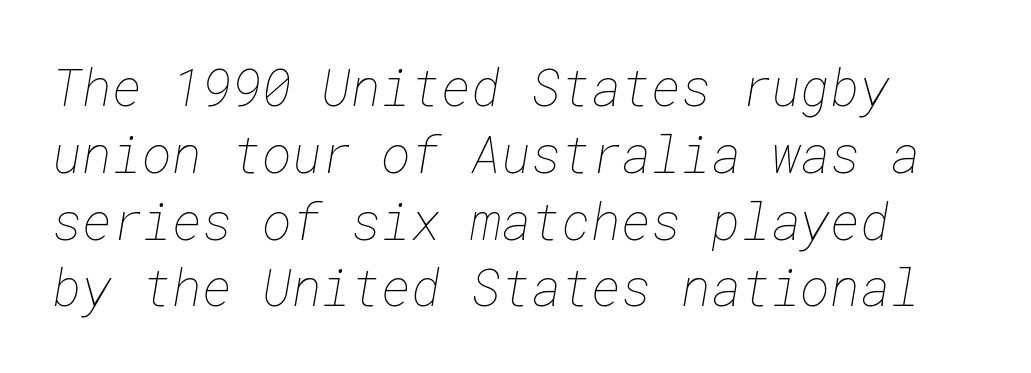
The image shows 51 px thin type; set normal line spacing (1.31x), normal letter spacing, not underlined; low stroke contrast and a medium x-height.
